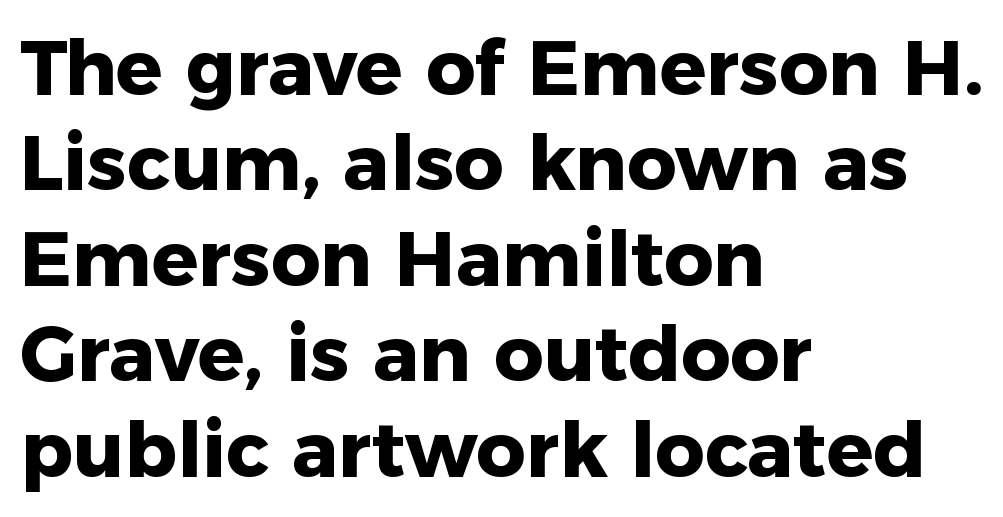
Spacing between characters is what you'd get straight out of the box. The lines are quadded left. Looks like regular typesetting: each glyph gets only the width it needs. The glyphs have the mass of a bold cut. No word sits above an underline. Nope, not italic — everything's standing straight.
